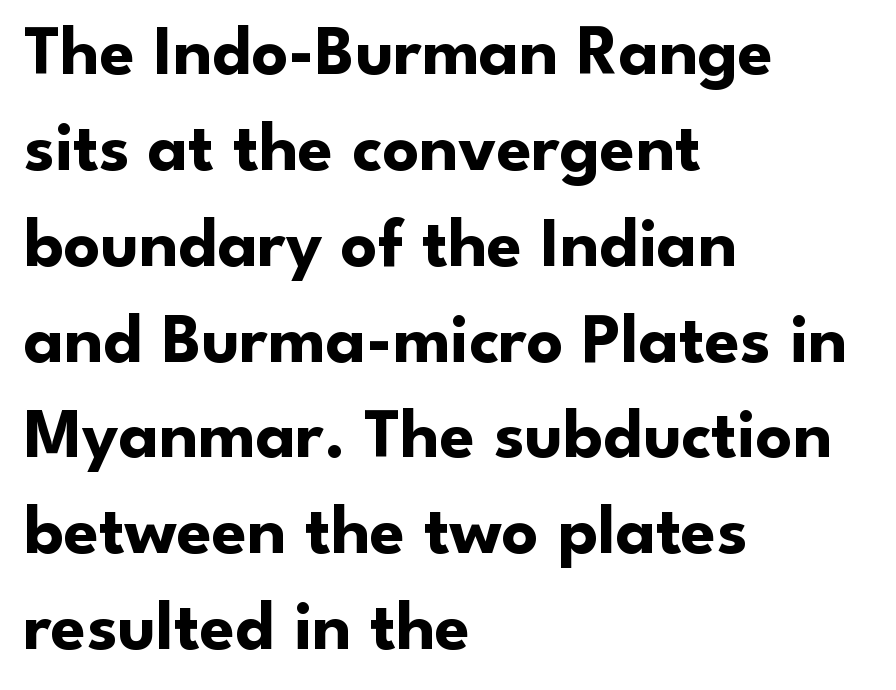
The image shows 71 px bold sans-serif type, upright; set left-aligned, normal line spacing (1.35x), normal letter spacing, not underlined; low stroke contrast and a small x-height.
